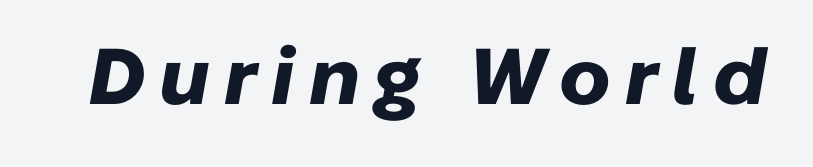
{"italic": "yes", "lean": "right", "slant_degrees": 10, "bold": "yes", "weight": "heavy", "width": "normal", "stroke_contrast": "low", "x_height": "medium", "monospaced": "no", "underline": "no", "glyph_px": 79}
